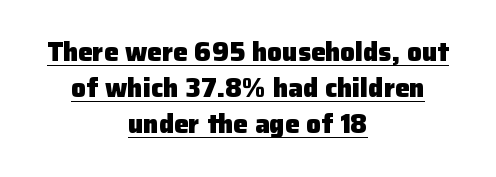
Heavy-handed strokes throughout: this text is bold. Evenly set lines give the paragraph a standard silhouette. Leftover space on each line is divided equally before and after the words. Tall strokes in this sample are plumb rather than angled.
